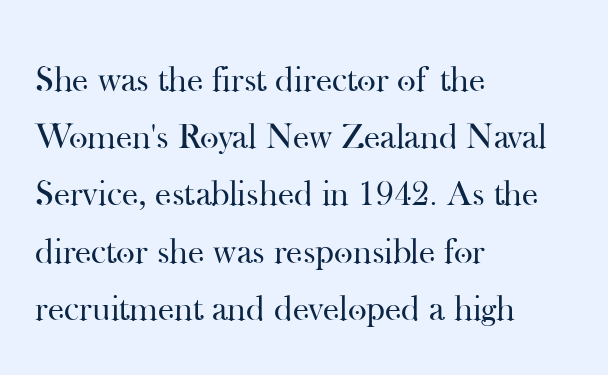
Q: Is the text bold? A: No.
Q: Is the text italic (slanted)? A: No, it is upright.
Q: Is the typeface a serif or a sans-serif typeface? A: Serif.
Q: Is the text underlined? A: No.
Q: How is the paragraph aligned? A: Left-aligned.
Q: Is the spacing between letters normal or unusually wide? A: Normal.
Q: Is the spacing between lines tight, normal or loose? A: Normal.
Q: Width (condensed, normal, or wide)? A: Normal.
Q: Stroke contrast? A: High.
Q: x-height? A: Small.
Q: Monospaced? A: No.
